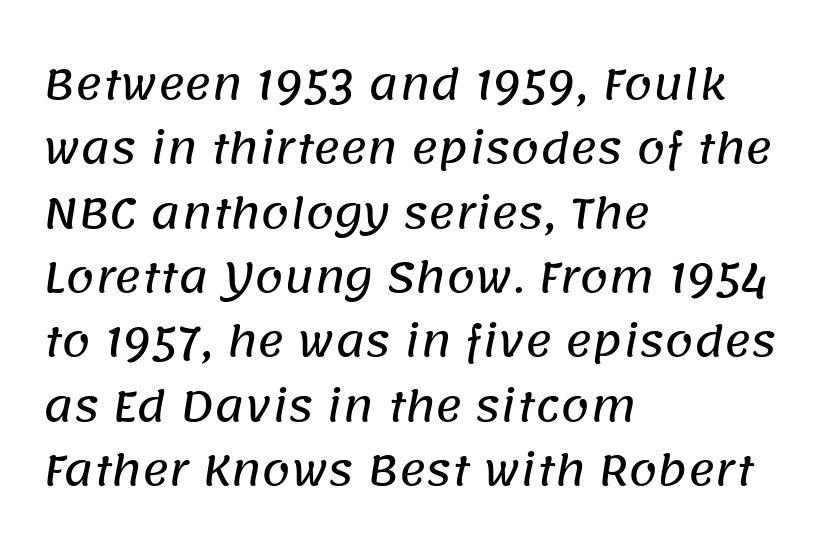
Q: Is the typeface a serif or a sans-serif typeface? A: Sans-serif.
Q: Is the text underlined? A: No.
Q: How is the paragraph aligned? A: Left-aligned.
Q: Is the spacing between letters normal or unusually wide? A: Normal.
Q: Is the spacing between lines tight, normal or loose? A: Normal.
Q: Width (condensed, normal, or wide)? A: Normal.
Q: Stroke contrast? A: Low.
Q: x-height? A: Large.
Q: Monospaced? A: No.
